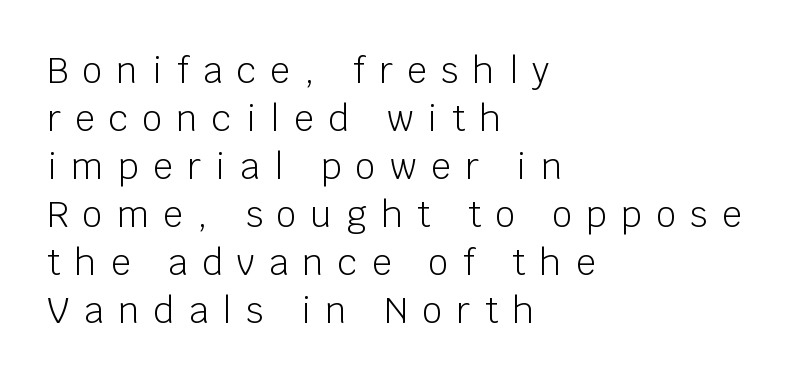
The image shows 35 px light sans-serif type, upright; set left-aligned, normal line spacing (1.37x), unusually wide letter spacing (+0.41 em), not underlined; low stroke contrast and a large x-height.
